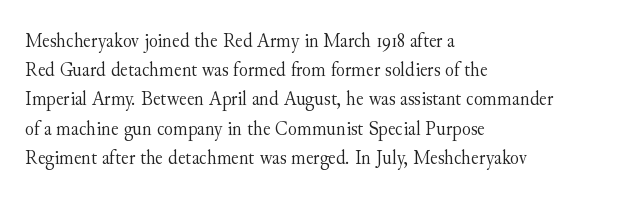
The image shows 21 px text type, upright; set left-aligned, normal line spacing (1.39x), normal letter spacing, not underlined.
